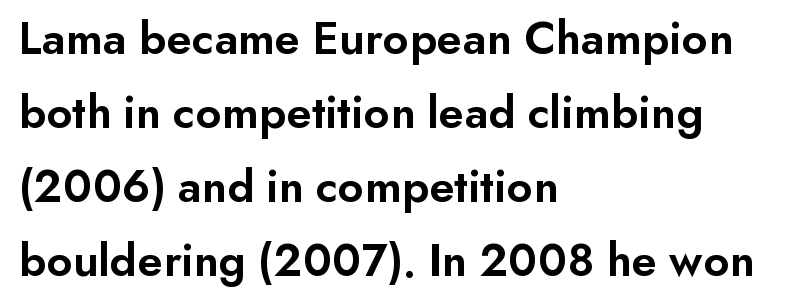
{"serif": "no", "italic": "no", "bold": "semi", "weight": "semibold", "width": "normal", "stroke_contrast": "low", "x_height": "small", "monospaced": "no", "underline": "no", "align": "left", "line_spacing": "normal", "line_spacing_ratio": 1.54, "letter_spacing": "normal", "letter_spacing_em": 0.0, "glyph_px": 48}
